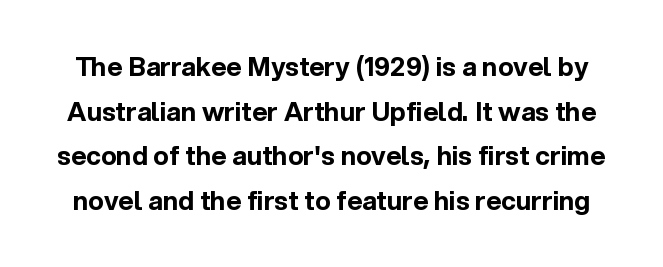
{"italic": "no", "bold": "yes", "underline": "no", "line_spacing_ratio": 1.72, "letter_spacing": "normal", "letter_spacing_em": 0.0, "glyph_px": 26}
